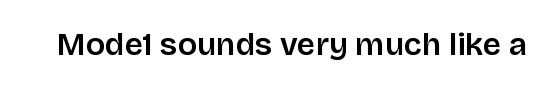
{"serif": "no", "italic": "no", "width": "normal", "stroke_contrast": "low", "x_height": "large", "monospaced": "no", "underline": "no", "letter_spacing": "normal", "letter_spacing_em": 0.0, "glyph_px": 32}
